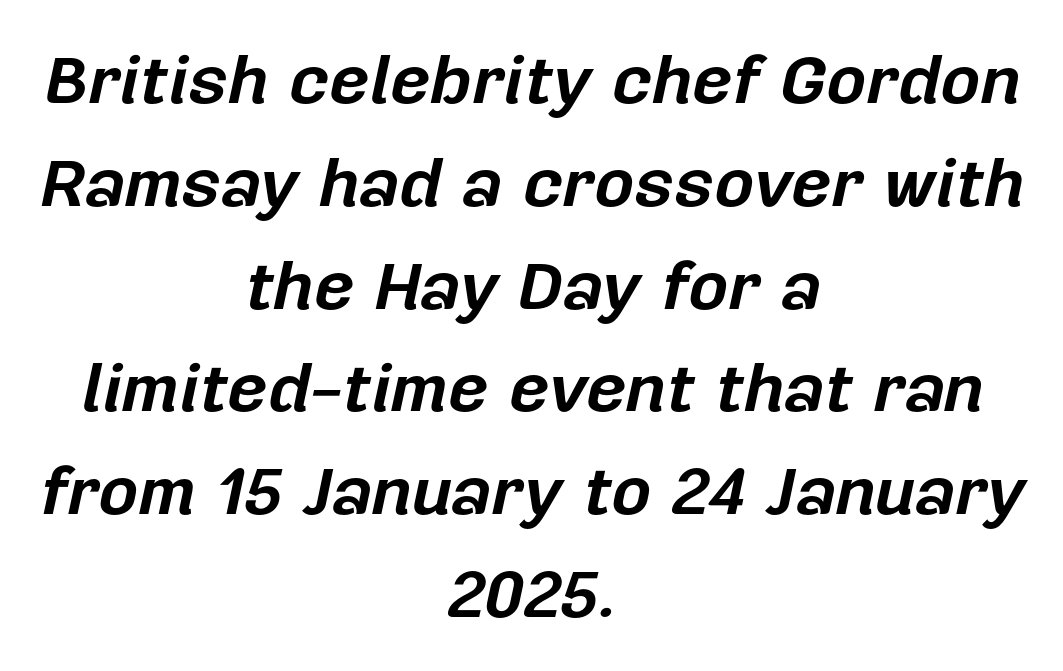
Q: Is the text bold? A: Yes.
Q: Is the text italic (slanted)? A: Yes, it leans right by about 12 degrees.
Q: Is the text underlined? A: No.
Q: How is the paragraph aligned? A: Centered.
Q: Is the spacing between letters normal or unusually wide? A: Normal.
Q: Is the spacing between lines tight, normal or loose? A: Normal.
Q: Width (condensed, normal, or wide)? A: Normal.
Q: Stroke contrast? A: Low.
Q: x-height? A: Medium.
Q: Monospaced? A: No.
